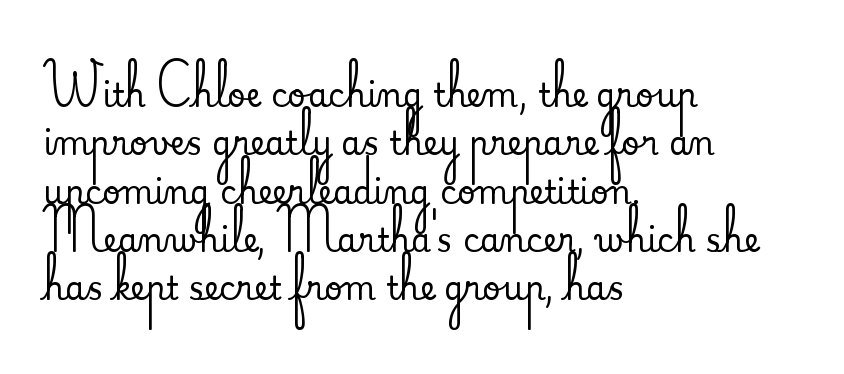
{"serif": "yes", "italic": "no", "width": "normal", "stroke_contrast": "medium", "x_height": "small", "monospaced": "no", "underline": "no", "align": "left", "line_spacing": "normal", "line_spacing_ratio": 1.51, "letter_spacing": "normal", "letter_spacing_em": 0.0, "glyph_px": 32}
